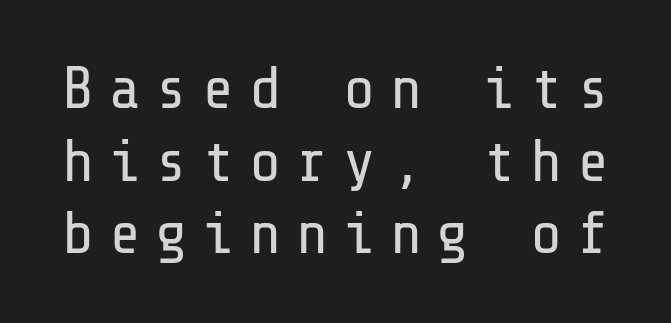
The image shows 60 px regular-weight sans-serif type, upright; set line spacing 1.21x, unusually wide letter spacing (+0.24 em), not underlined; low stroke contrast and a medium x-height.
